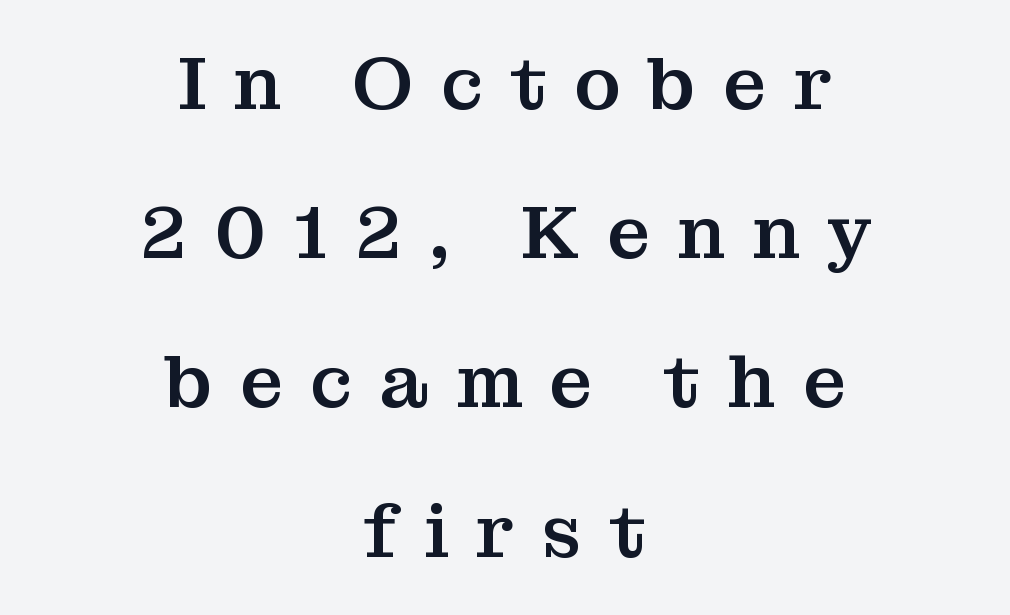
The image shows 75 px serif type, upright; set centered, loose line spacing (1.99x), unusually wide letter spacing (+0.36 em), not underlined; medium stroke contrast and a medium x-height.
